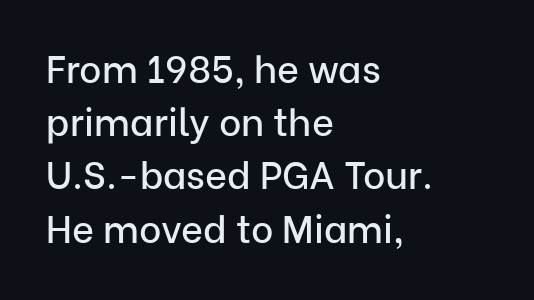
The image shows 38 px sans-serif type, upright; set left-aligned, normal line spacing (1.4x), normal letter spacing, not underlined; low stroke contrast and a medium x-height.
